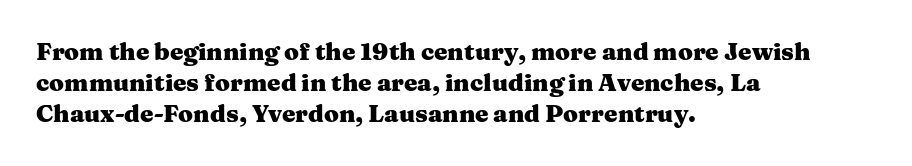
{"italic": "no", "bold": "yes", "underline": "no", "align": "left", "line_spacing": "normal", "line_spacing_ratio": 1.3, "letter_spacing": "normal", "letter_spacing_em": 0.0, "glyph_px": 24}
